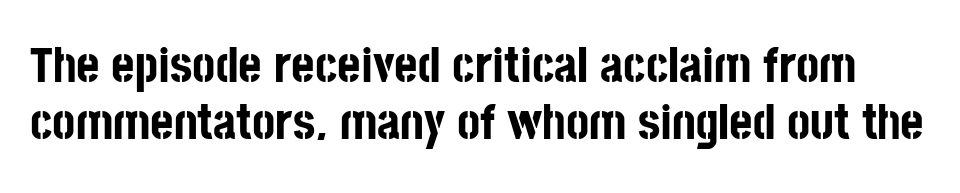
Character widths vary here, with narrow letters taking less room than wide ones. Characters follow at the spacing the type designer built in. How would I describe the line gaps? Narrow and economical. Lines of text with bare space underneath. I'd describe the lettering as bold — thick and assertive.
